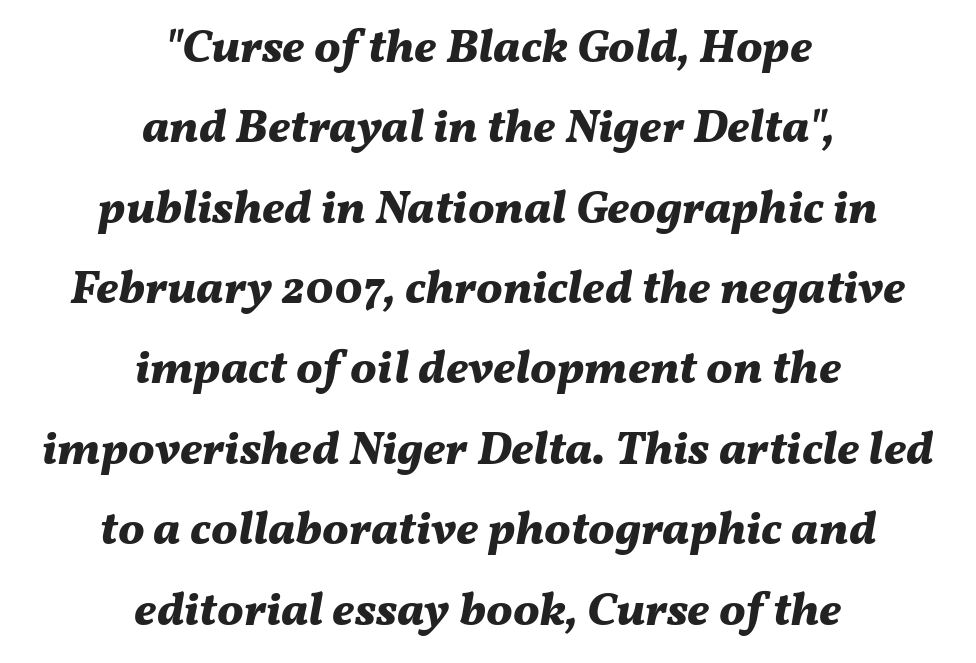
{"italic": "yes", "lean": "right", "slant_degrees": 11, "bold": "yes", "weight": "bold", "width": "normal", "stroke_contrast": "medium", "x_height": "medium", "monospaced": "no", "underline": "no", "align": "center", "line_spacing_ratio": 1.71, "letter_spacing": "normal", "letter_spacing_em": 0.0, "glyph_px": 47}
